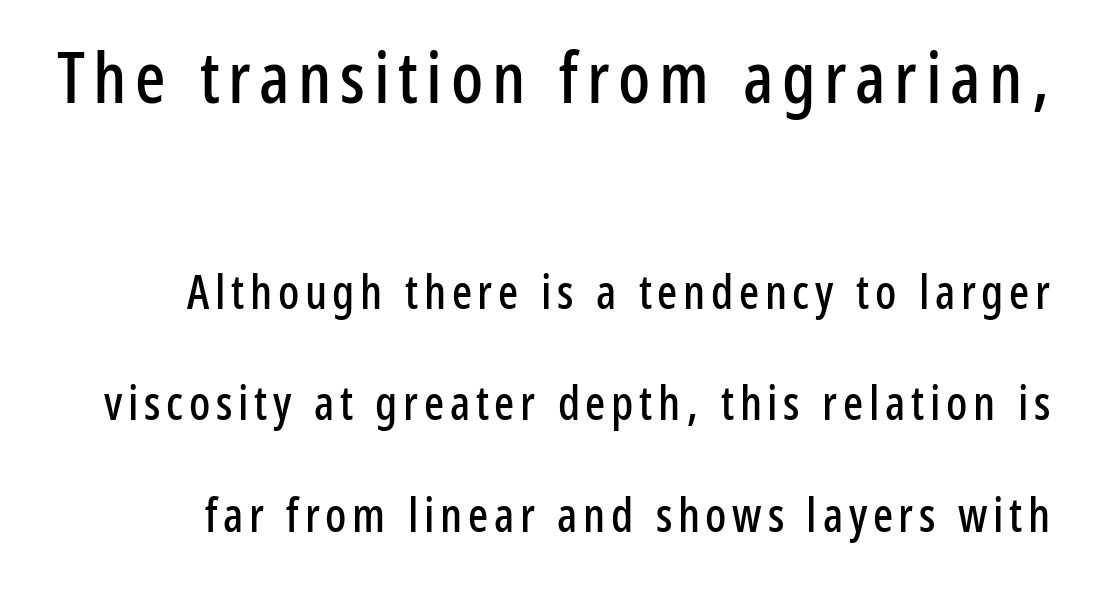
{"serif": "no", "italic": "no", "width": "condensed", "stroke_contrast": "low", "x_height": "medium", "monospaced": "no", "underline": "no", "line_spacing": "loose", "line_spacing_ratio": 2.37, "larger_block": "first", "size_ratio": 1.51, "glyph_px": 71}
